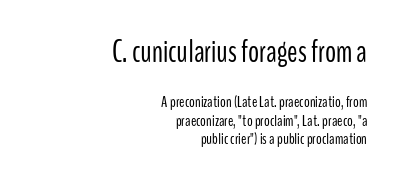
{"serif": "no", "italic": "no", "bold": "no", "weight": "light", "width": "condensed", "stroke_contrast": "low", "x_height": "medium", "monospaced": "no", "underline": "no", "align": "right", "line_spacing": "tight", "line_spacing_ratio": 1.15, "letter_spacing": "normal", "letter_spacing_em": 0.0, "larger_block": "first", "size_ratio": 1.94, "glyph_px": 31}
